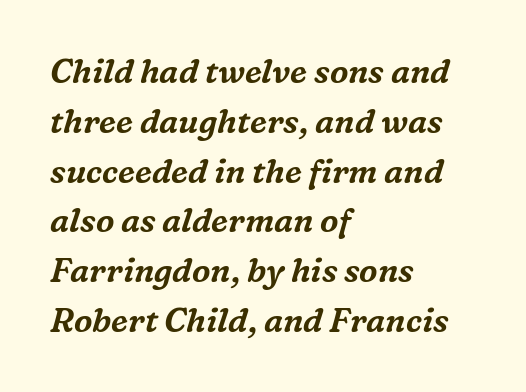
Q: Is the text italic (slanted)? A: Yes, it leans right by about 16 degrees.
Q: Is the typeface a serif or a sans-serif typeface? A: Serif.
Q: Is the text underlined? A: No.
Q: How is the paragraph aligned? A: Left-aligned.
Q: Is the spacing between letters normal or unusually wide? A: Normal.
Q: Is the spacing between lines tight, normal or loose? A: Normal.
Q: Width (condensed, normal, or wide)? A: Normal.
Q: Stroke contrast? A: Medium.
Q: x-height? A: Medium.
Q: Monospaced? A: No.
